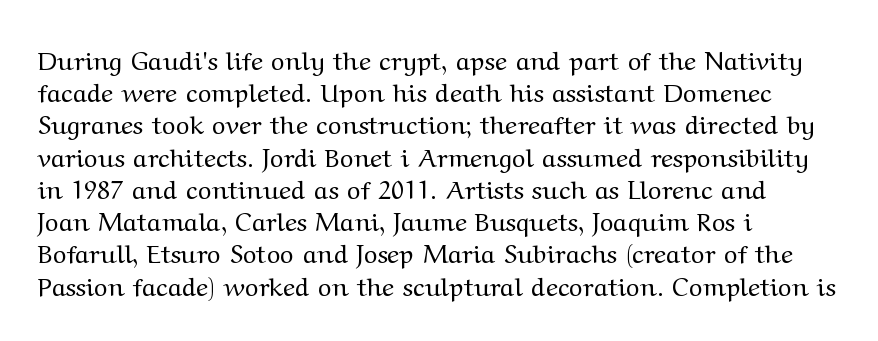
{"italic": "no", "bold": "no", "underline": "no", "align": "left", "line_spacing_ratio": 1.24, "letter_spacing": "normal", "letter_spacing_em": 0.0, "glyph_px": 26}
